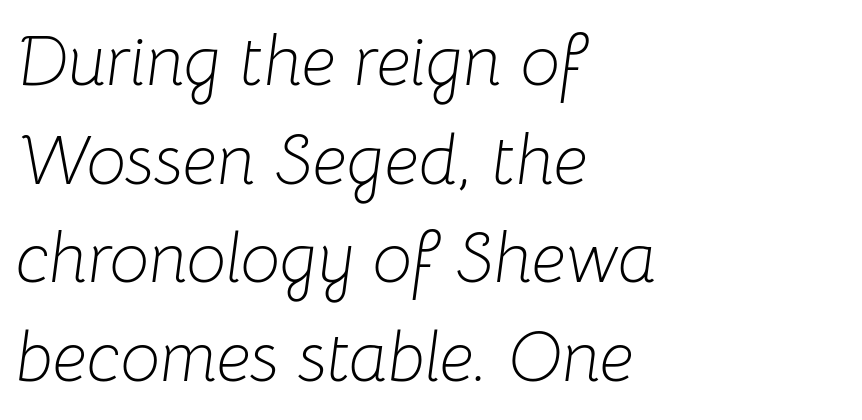
Q: Is the text bold? A: No.
Q: Is the text italic (slanted)? A: Yes, it leans right by about 8 degrees.
Q: Is the text underlined? A: No.
Q: How is the paragraph aligned? A: Left-aligned.
Q: Is the spacing between letters normal or unusually wide? A: Normal.
Q: Is the spacing between lines tight, normal or loose? A: Normal.
Q: Width (condensed, normal, or wide)? A: Normal.
Q: Stroke contrast? A: Low.
Q: x-height? A: Medium.
Q: Monospaced? A: No.
